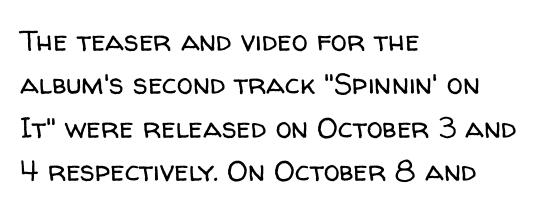
{"serif": "no", "italic": "no", "bold": "no", "weight": "regular", "width": "normal", "stroke_contrast": "low", "x_height": "medium", "monospaced": "no", "underline": "no", "align": "left", "line_spacing": "normal", "line_spacing_ratio": 1.5, "letter_spacing": "normal", "letter_spacing_em": 0.0, "glyph_px": 29}
